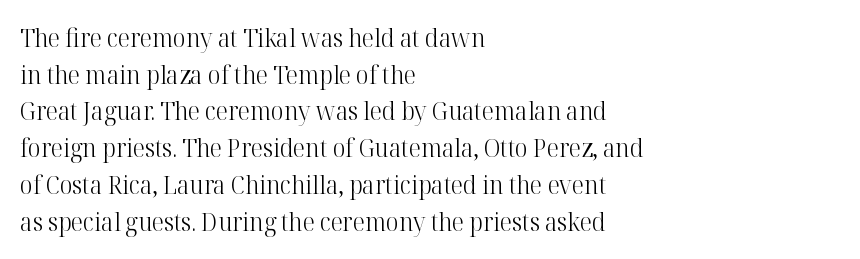
The image shows 25 px text type, upright; set left-aligned, normal line spacing (1.47x), normal letter spacing, not underlined.
